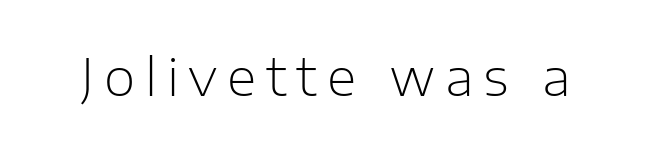
{"serif": "no", "italic": "no", "bold": "no", "weight": "light", "width": "normal", "stroke_contrast": "low", "x_height": "medium", "monospaced": "no", "underline": "no", "glyph_px": 51}
